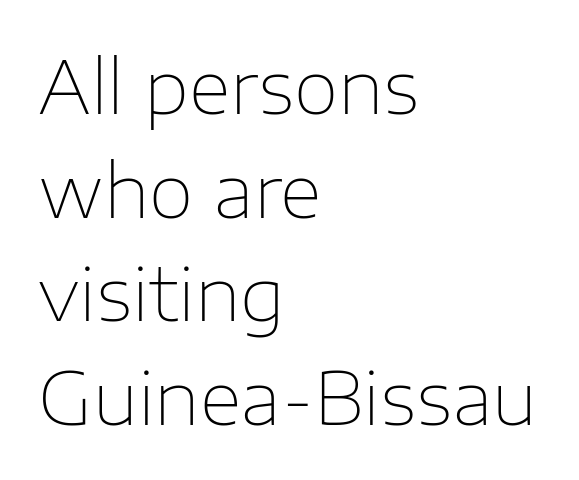
Q: Is the text bold? A: No.
Q: Is the text italic (slanted)? A: No, it is upright.
Q: Is the typeface a serif or a sans-serif typeface? A: Sans-serif.
Q: Is the text underlined? A: No.
Q: How is the paragraph aligned? A: Left-aligned.
Q: Is the spacing between letters normal or unusually wide? A: Normal.
Q: Is the spacing between lines tight, normal or loose? A: Normal.
Q: Width (condensed, normal, or wide)? A: Normal.
Q: Stroke contrast? A: Low.
Q: x-height? A: Medium.
Q: Monospaced? A: No.
